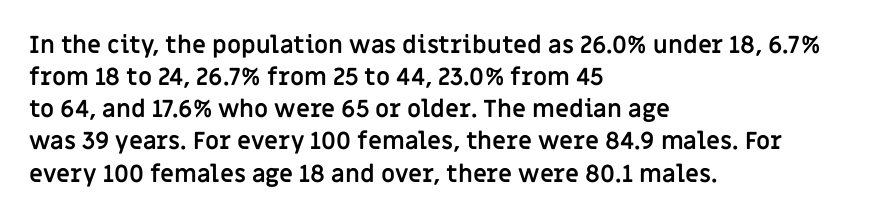
Q: Is the text bold? A: Yes.
Q: Is the text italic (slanted)? A: No, it is upright.
Q: Is the text underlined? A: No.
Q: How is the paragraph aligned? A: Left-aligned.
Q: Is the spacing between letters normal or unusually wide? A: Normal.
Q: Is the spacing between lines tight, normal or loose? A: Normal.
